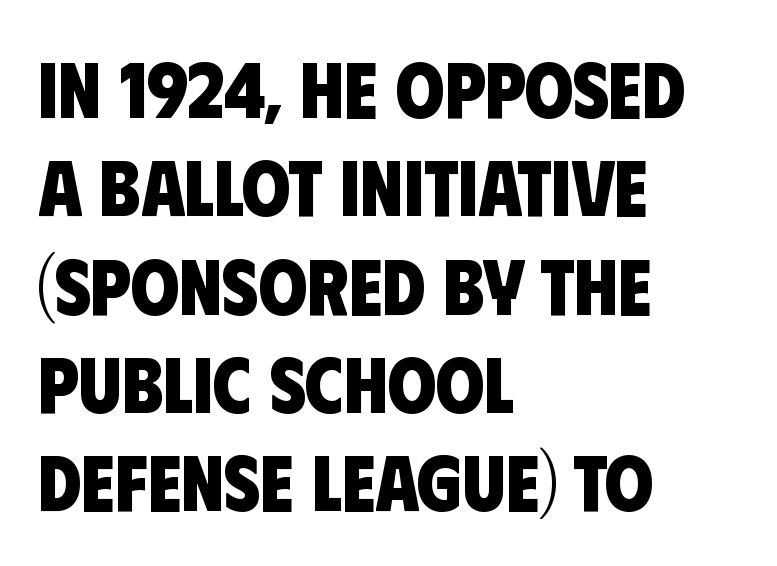
The image shows 78 px heavy, condensed sans-serif type; set left-aligned, normal line spacing (1.26x), normal letter spacing, not underlined; low stroke contrast and a large x-height.
